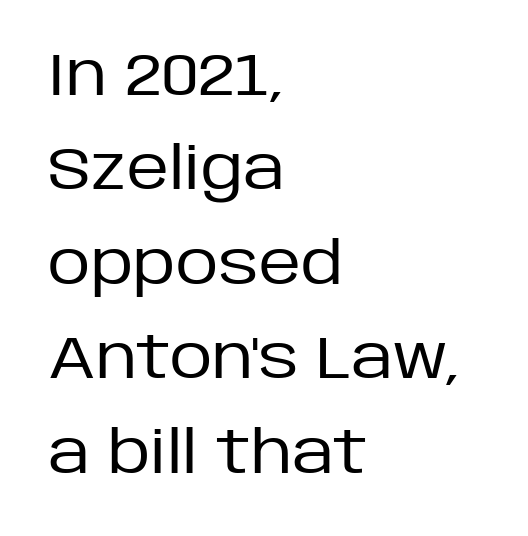
The image shows 59 px regular-weight sans-serif type, upright; set left-aligned, normal line spacing (1.6x), normal letter spacing, not underlined; low stroke contrast and a large x-height.
